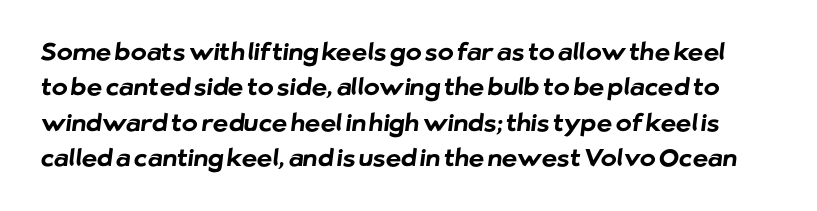
The image shows 24 px bold type; set normal line spacing (1.47x), normal letter spacing, not underlined.
